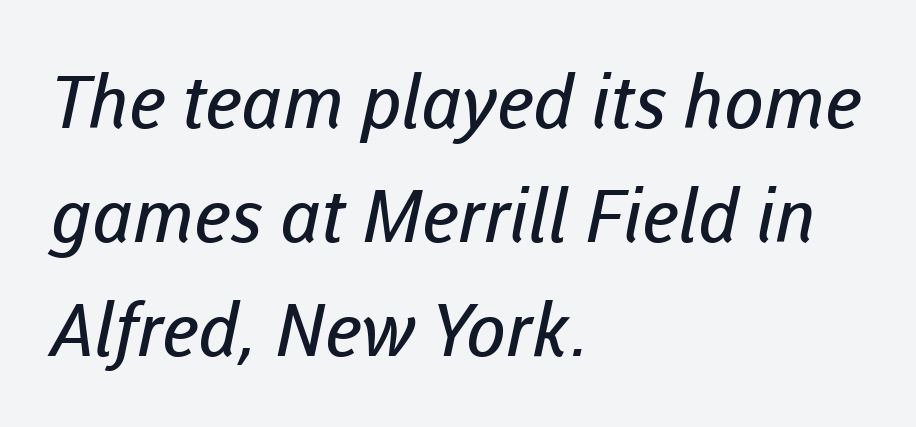
The image shows 73 px regular-weight sans-serif type; set left-aligned, normal line spacing (1.56x), normal letter spacing, not underlined; low stroke contrast and a medium x-height.
